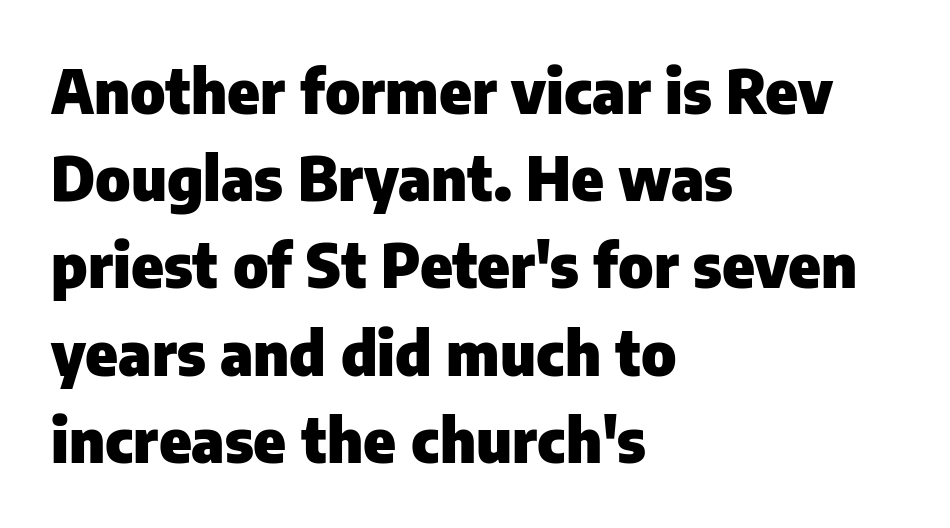
Q: Is the text bold? A: Yes.
Q: Is the text italic (slanted)? A: No, it is upright.
Q: Is the typeface a serif or a sans-serif typeface? A: Sans-serif.
Q: Is the text underlined? A: No.
Q: How is the paragraph aligned? A: Left-aligned.
Q: Is the spacing between letters normal or unusually wide? A: Normal.
Q: Is the spacing between lines tight, normal or loose? A: Normal.
Q: Width (condensed, normal, or wide)? A: Normal.
Q: Stroke contrast? A: Low.
Q: x-height? A: Medium.
Q: Monospaced? A: No.
